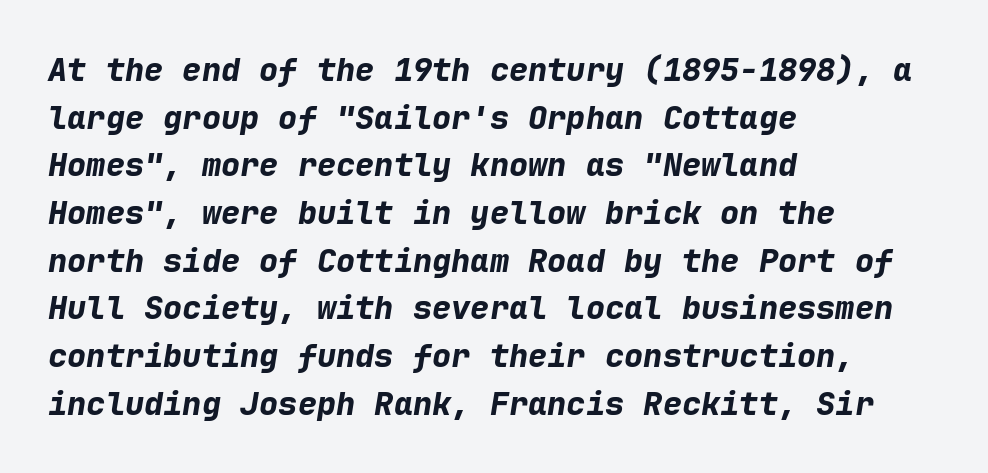
Q: Is the text bold? A: Yes.
Q: Is the text italic (slanted)? A: Yes, it leans right by about 9 degrees.
Q: Is the text underlined? A: No.
Q: How is the paragraph aligned? A: Left-aligned.
Q: Is the spacing between letters normal or unusually wide? A: Normal.
Q: Is the spacing between lines tight, normal or loose? A: Normal.
Q: Width (condensed, normal, or wide)? A: Normal.
Q: Stroke contrast? A: Low.
Q: x-height? A: Medium.
Q: Monospaced? A: Yes.
